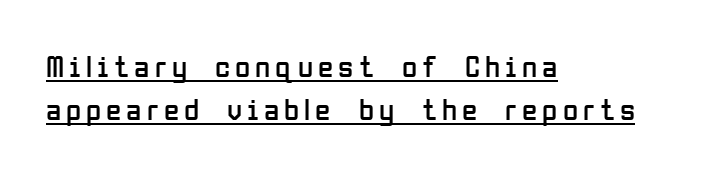
{"serif": "no", "italic": "no", "bold": "no", "weight": "regular", "width": "condensed", "stroke_contrast": "low", "x_height": "medium", "monospaced": "no", "underline": "yes", "align": "left", "line_spacing": "normal", "line_spacing_ratio": 1.39, "glyph_px": 31}
